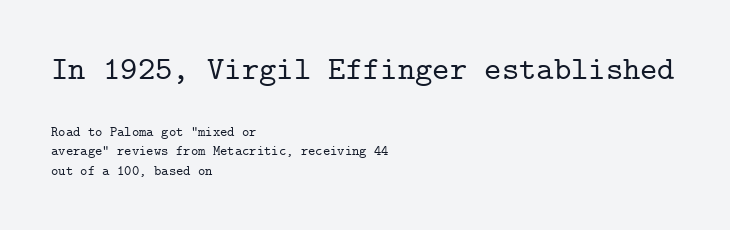
The image shows 33 px serif type, upright, monospaced; set left-aligned, normal line spacing (1.4x), normal letter spacing, not underlined; the first (top) block is 2.36x larger; low stroke contrast and a medium x-height.
